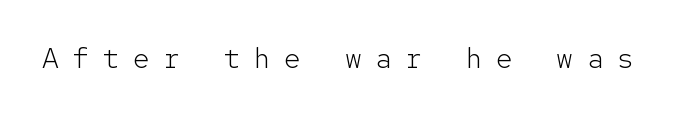
Ascenders rise straight up at ninety degrees. This sample uses expanded letter spacing, leaving extra air between glyphs. The space beneath each line is pristine and unruled. Does the type have serifs? No, each stem ends abruptly. The face used here is monospaced, like something from a code editor. A light-to-regular cut is what we see here.
